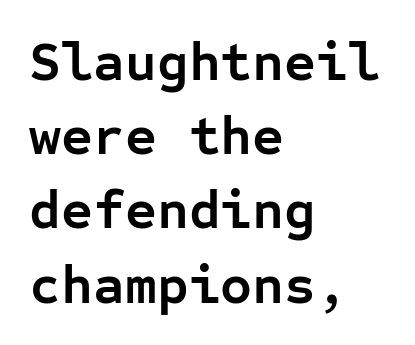
{"serif": "no", "italic": "no", "bold": "yes", "weight": "semibold", "width": "normal", "stroke_contrast": "low", "x_height": "medium", "monospaced": "yes", "underline": "no", "align": "left", "line_spacing": "normal", "line_spacing_ratio": 1.35, "letter_spacing": "normal", "letter_spacing_em": 0.0, "glyph_px": 55}
